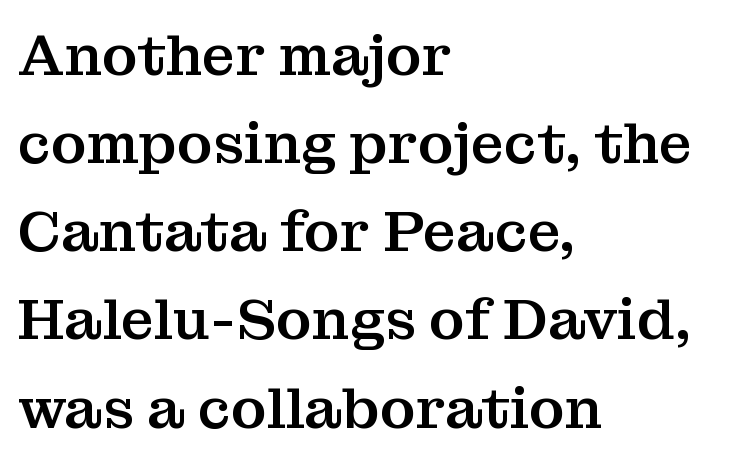
Q: Is the text italic (slanted)? A: No, it is upright.
Q: Is the typeface a serif or a sans-serif typeface? A: Serif.
Q: Is the text underlined? A: No.
Q: How is the paragraph aligned? A: Left-aligned.
Q: Is the spacing between letters normal or unusually wide? A: Normal.
Q: Is the spacing between lines tight, normal or loose? A: Normal.
Q: Width (condensed, normal, or wide)? A: Normal.
Q: Stroke contrast? A: Medium.
Q: x-height? A: Medium.
Q: Monospaced? A: No.
